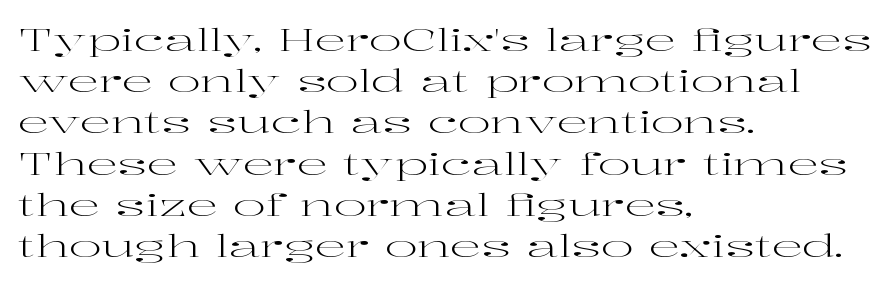
The area under the type is left untouched. Looks like regular typesetting: each glyph gets only the width it needs. These lines sit exactly where default settings would place them. These lines keep a tight, regular rhythm from letter to letter. Line beginnings align vertically; line endings do not.
